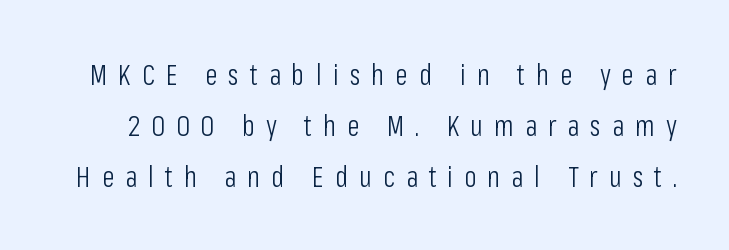
Q: Is the text bold? A: No.
Q: Is the text italic (slanted)? A: No, it is upright.
Q: Is the typeface a serif or a sans-serif typeface? A: Sans-serif.
Q: Is the text underlined? A: No.
Q: Is the spacing between letters normal or unusually wide? A: Unusually wide.
Q: Width (condensed, normal, or wide)? A: Condensed.
Q: Stroke contrast? A: Low.
Q: x-height? A: Medium.
Q: Monospaced? A: No.
